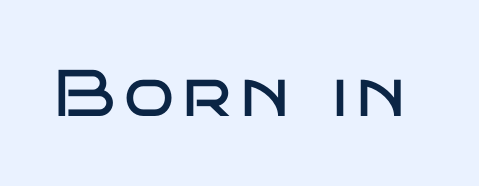
{"serif": "no", "italic": "no", "bold": "no", "weight": "regular", "width": "wide", "stroke_contrast": "low", "x_height": "large", "monospaced": "no", "underline": "no", "glyph_px": 66}
